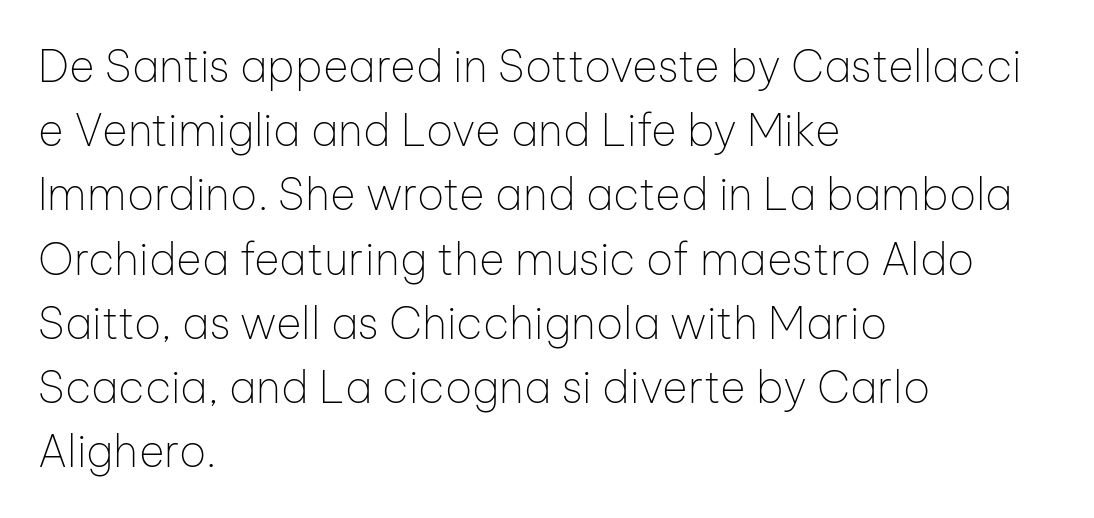
{"serif": "no", "italic": "no", "bold": "no", "weight": "thin", "width": "normal", "stroke_contrast": "low", "x_height": "medium", "monospaced": "no", "underline": "no", "align": "left", "line_spacing": "normal", "line_spacing_ratio": 1.46, "letter_spacing": "normal", "letter_spacing_em": 0.0, "glyph_px": 44}
